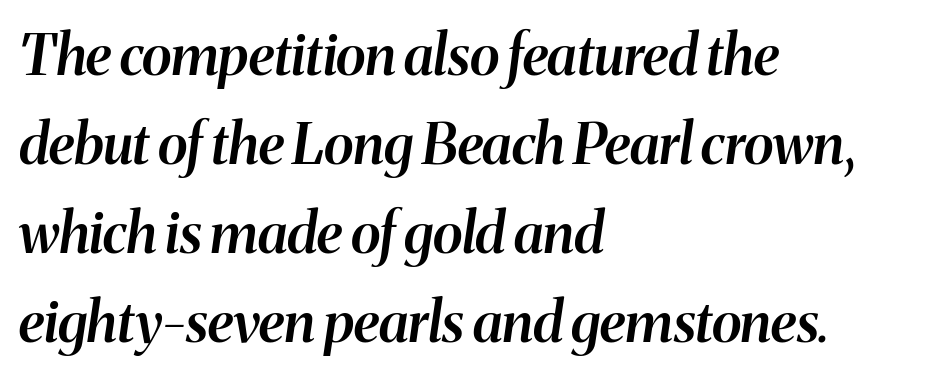
Q: Is the text bold? A: Semi-bold.
Q: Is the text italic (slanted)? A: Yes, it leans right by about 8 degrees.
Q: Is the text underlined? A: No.
Q: How is the paragraph aligned? A: Left-aligned.
Q: Is the spacing between letters normal or unusually wide? A: Normal.
Q: Is the spacing between lines tight, normal or loose? A: Normal.
Q: Width (condensed, normal, or wide)? A: Normal.
Q: Stroke contrast? A: Medium.
Q: x-height? A: Medium.
Q: Monospaced? A: No.
